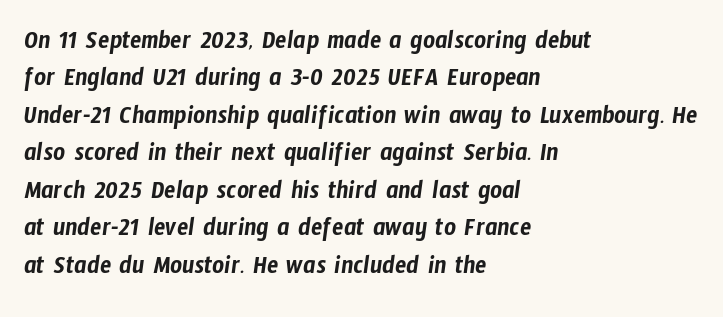
The image shows 26 px text type; set left-aligned, normal line spacing (1.44x), normal letter spacing, not underlined.
